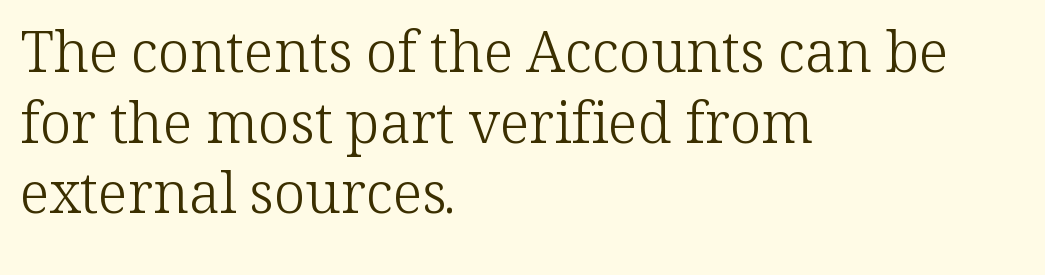
The image shows 57 px light serif type, upright; set left-aligned, line spacing 1.24x, normal letter spacing, not underlined; low stroke contrast and a medium x-height.
